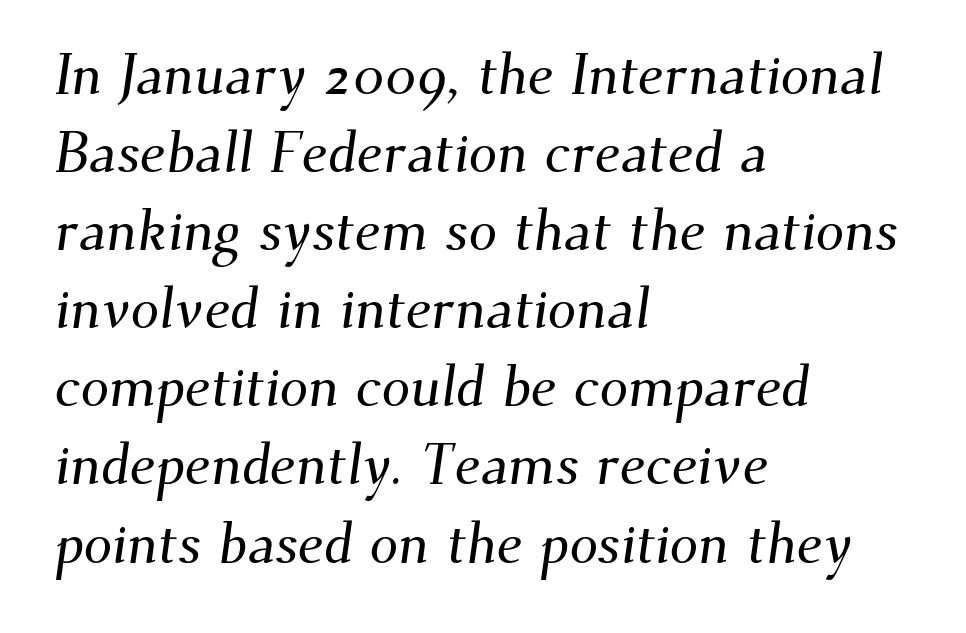
The image shows 57 px serif type; set left-aligned, normal line spacing (1.37x), normal letter spacing, not underlined; medium stroke contrast and a small x-height.
